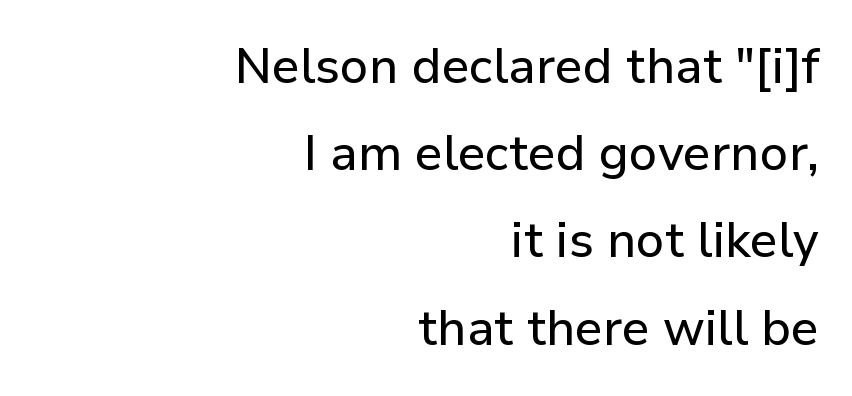
{"serif": "no", "italic": "no", "width": "normal", "stroke_contrast": "low", "x_height": "medium", "monospaced": "no", "underline": "no", "align": "right", "line_spacing_ratio": 1.78, "letter_spacing": "normal", "letter_spacing_em": 0.0, "glyph_px": 49}
